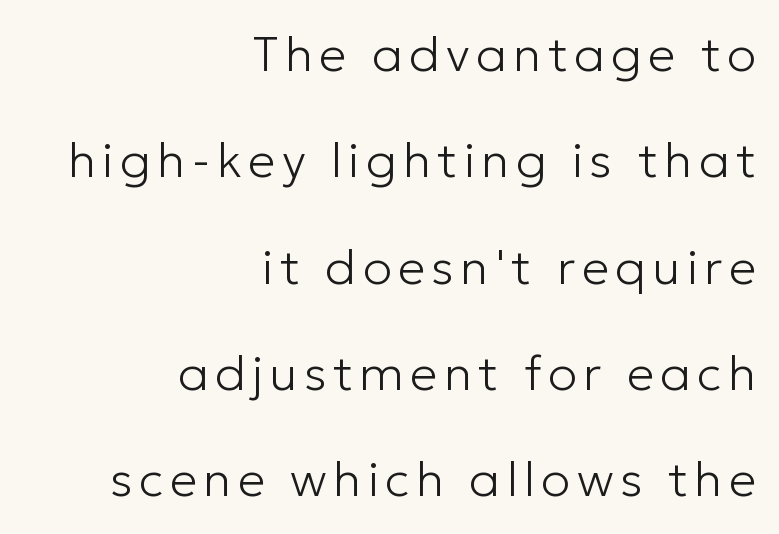
The type family on display is of the sans-serif kind. A typesetter would mark this as roman, not italic. Compared with typical paragraphs, the rows here are farther apart. These lines stack with their right ends in a neat column.
